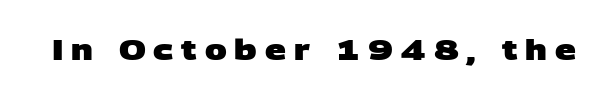
Only glyphs here, with clear space below each row. Varying glyph widths throughout — classic text-font behaviour. These lines carry a lot of weight — the face is fully bold. No feet cap the strokes, marking this as sans-serif type. Letter spacing: wide.
